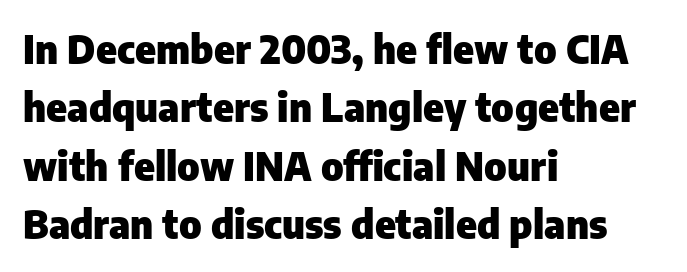
Q: Is the text bold? A: Yes.
Q: Is the text italic (slanted)? A: No, it is upright.
Q: Is the typeface a serif or a sans-serif typeface? A: Sans-serif.
Q: Is the text underlined? A: No.
Q: How is the paragraph aligned? A: Left-aligned.
Q: Is the spacing between letters normal or unusually wide? A: Normal.
Q: Is the spacing between lines tight, normal or loose? A: Normal.
Q: Width (condensed, normal, or wide)? A: Normal.
Q: Stroke contrast? A: Low.
Q: x-height? A: Medium.
Q: Monospaced? A: No.
